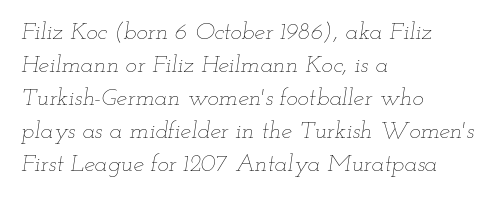
The characters are drawn with everyday or finer stroke widths. Quick note: interline space is typical. These lines keep a tight, regular rhythm from letter to letter. Does the copy run flush right? No — it runs flush left. In terms of posture, this sample is oblique. Any mark beneath the type? The region is blank.
